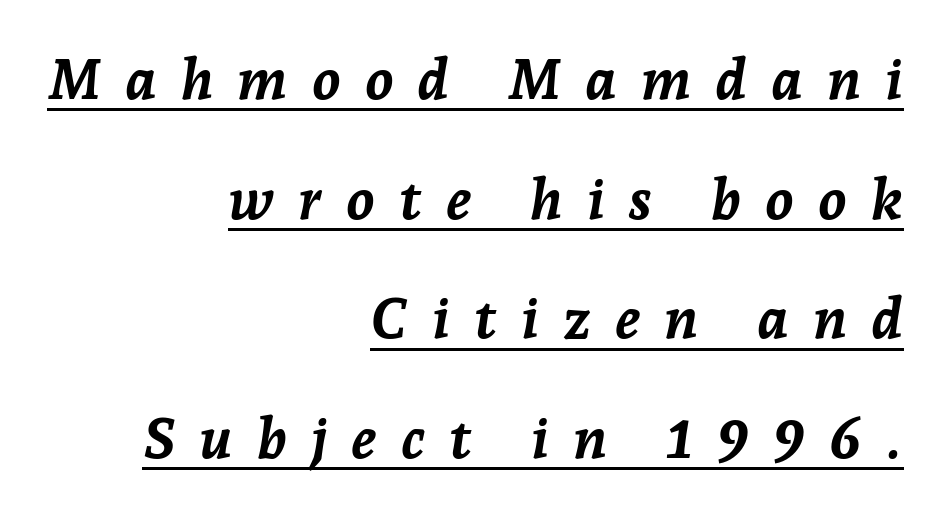
The image shows 57 px semibold type, italic (leaning right); set right-aligned, loose line spacing (2.1x), unusually wide letter spacing (+0.42 em), underlined; low stroke contrast and a medium x-height.
